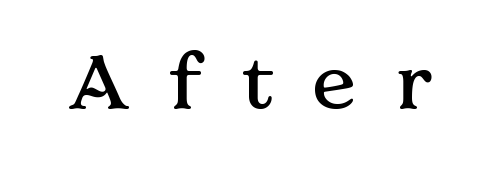
Bare-footed words on every line. The text was rendered using a seriffed face with decorative stroke endings. In terms of posture, this sample is upright. Display-style spreading of the glyphs; the letterfit is very open.
